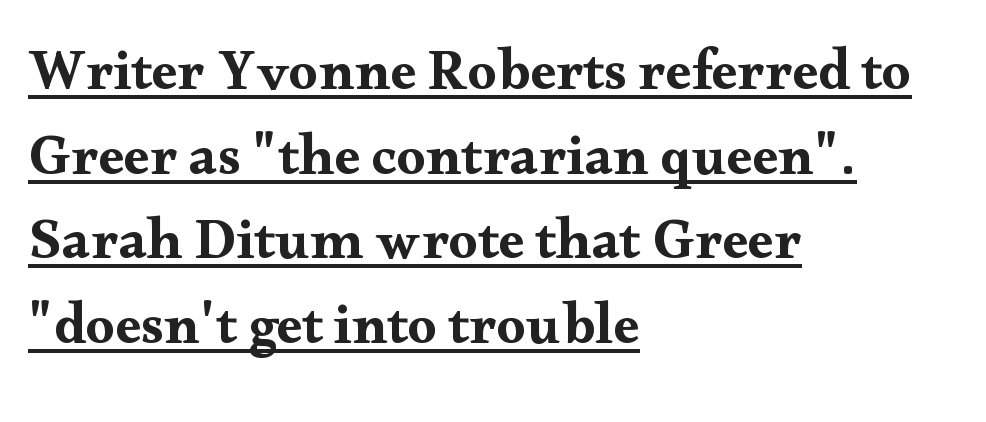
The image shows 58 px wide serif type, upright; set left-aligned, normal line spacing (1.46x), normal letter spacing, underlined; medium stroke contrast and a small x-height.
